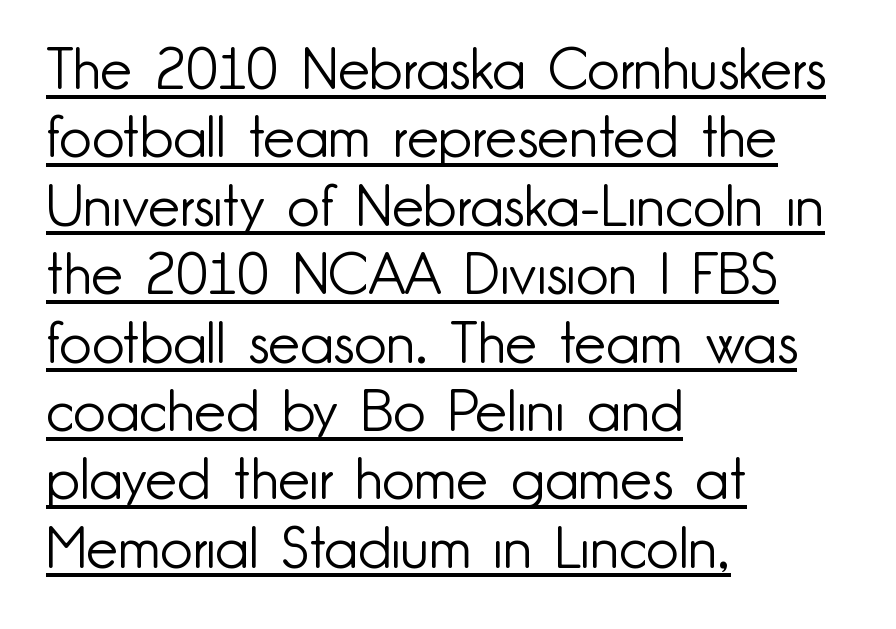
{"serif": "no", "italic": "no", "bold": "no", "weight": "light", "width": "normal", "stroke_contrast": "low", "x_height": "small", "monospaced": "no", "underline": "yes", "align": "left", "line_spacing_ratio": 1.2, "letter_spacing": "normal", "letter_spacing_em": 0.0, "glyph_px": 57}
